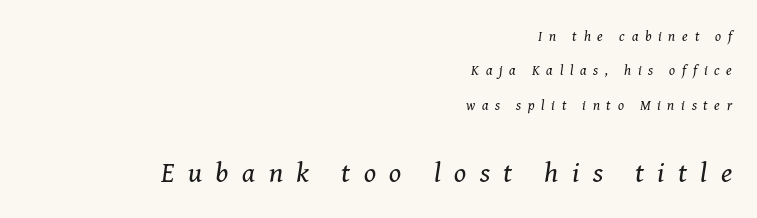
Q: Is the text bold? A: No.
Q: Is the text italic (slanted)? A: Yes, it leans right by about 8 degrees.
Q: Is the typeface a serif or a sans-serif typeface? A: Serif.
Q: Is the text underlined? A: No.
Q: How is the paragraph aligned? A: Right-aligned.
Q: Is the spacing between letters normal or unusually wide? A: Unusually wide.
Q: Is the spacing between lines tight, normal or loose? A: Loose.
Q: Which block of text is set in a larger size, the first (top) or the second (bottom)? A: The second (bottom) one.
Q: Width (condensed, normal, or wide)? A: Normal.
Q: Stroke contrast? A: Medium.
Q: x-height? A: Medium.
Q: Monospaced? A: No.
